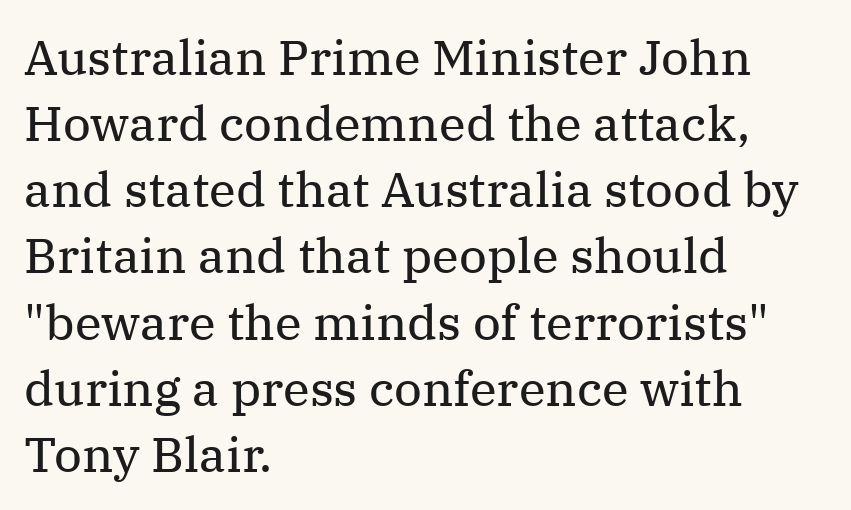
The image shows 49 px regular-weight serif type, upright; set left-aligned, normal line spacing (1.35x), normal letter spacing, not underlined; medium stroke contrast and a medium x-height.
